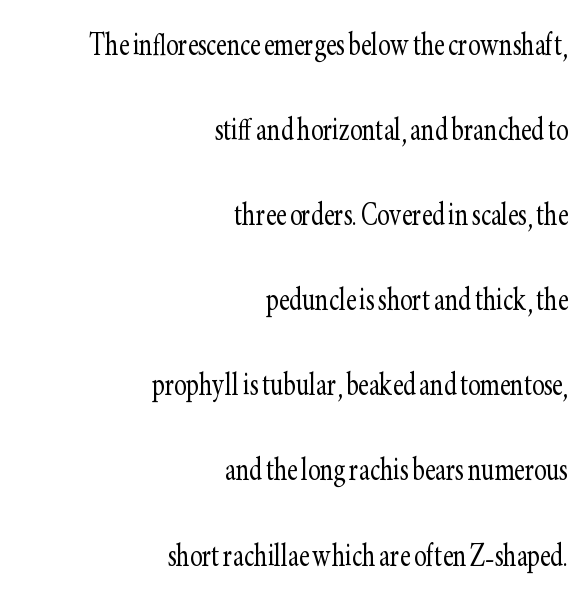
Q: Is the text bold? A: No.
Q: Is the text italic (slanted)? A: No, it is upright.
Q: Is the typeface a serif or a sans-serif typeface? A: Serif.
Q: Is the text underlined? A: No.
Q: How is the paragraph aligned? A: Right-aligned.
Q: Is the spacing between letters normal or unusually wide? A: Normal.
Q: Is the spacing between lines tight, normal or loose? A: Loose.
Q: Width (condensed, normal, or wide)? A: Condensed.
Q: Stroke contrast? A: Low.
Q: x-height? A: Small.
Q: Monospaced? A: No.
